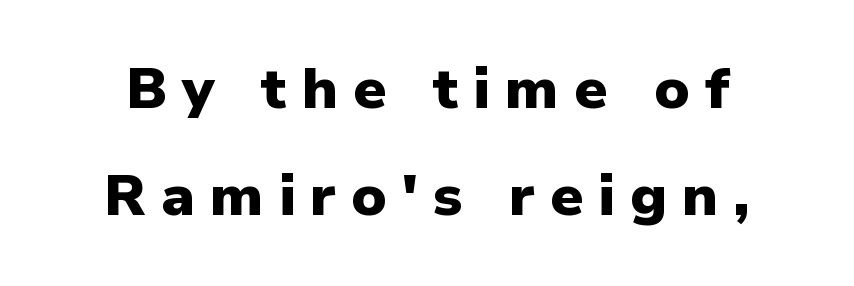
The image shows 58 px heavy sans-serif type, upright; set line spacing 1.85x, unusually wide letter spacing (+0.26 em), not underlined; low stroke contrast and a medium x-height.
